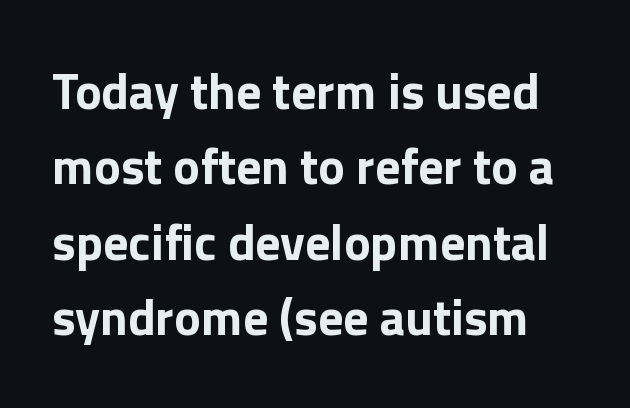
{"serif": "no", "italic": "no", "bold": "yes", "weight": "bold", "width": "normal", "x_height": "medium", "monospaced": "no", "underline": "no", "line_spacing": "normal", "line_spacing_ratio": 1.51, "letter_spacing": "normal", "letter_spacing_em": 0.0, "glyph_px": 50}
